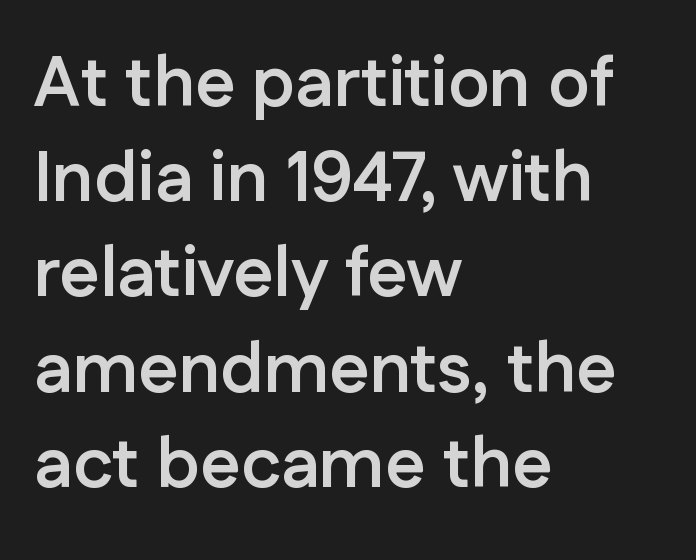
Nope, no serifs anywhere on these letters. Letters rest on an invisible, unmarked baseline. This rendering leaves character spacing at its baseline value. Heft: maximum for text — a bold. Spacing verdict: proportional, widths tailored to each character.
